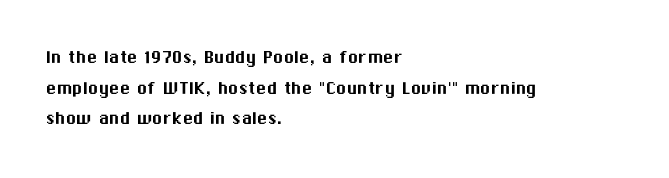
{"italic": "no", "underline": "no", "align": "left", "line_spacing": "normal", "line_spacing_ratio": 1.46, "letter_spacing": "normal", "letter_spacing_em": 0.0, "glyph_px": 21}
